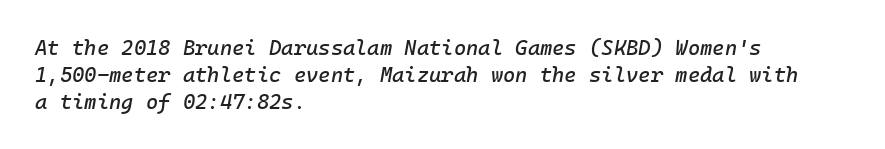
The image shows 21 px text type, italic (leaning right); set left-aligned, normal line spacing (1.28x), normal letter spacing, not underlined.
